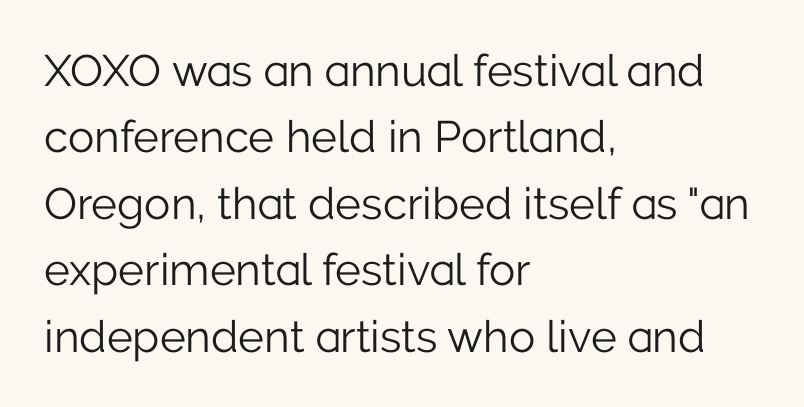
{"serif": "no", "italic": "no", "bold": "no", "weight": "light", "width": "normal", "stroke_contrast": "low", "x_height": "medium", "monospaced": "no", "underline": "no", "align": "left", "line_spacing": "normal", "line_spacing_ratio": 1.51, "letter_spacing": "normal", "letter_spacing_em": 0.0, "glyph_px": 44}
